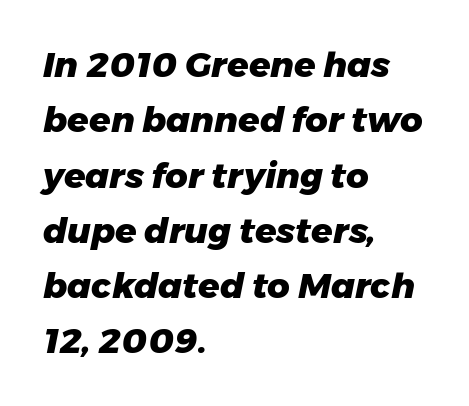
The image shows 35 px heavy type, italic (leaning right); set left-aligned, normal line spacing (1.58x), normal letter spacing, not underlined; low stroke contrast and a medium x-height.
